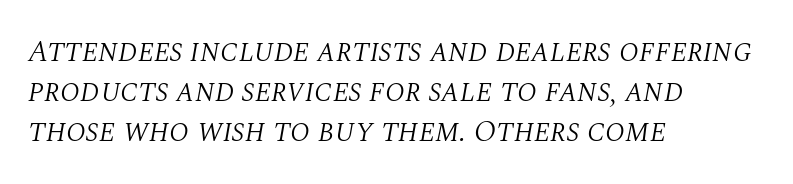
The image shows 31 px light serif type, italic (leaning right); set left-aligned, normal line spacing (1.29x), normal letter spacing, not underlined; medium stroke contrast and a large x-height.
